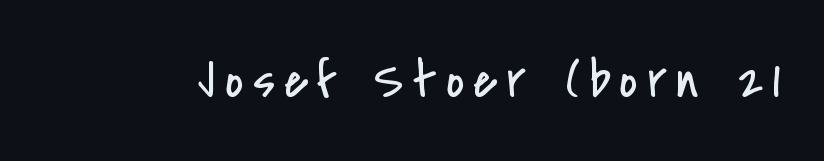
Q: Is the text bold? A: No.
Q: Is the text italic (slanted)? A: No, it is upright.
Q: Is the typeface a serif or a sans-serif typeface? A: Sans-serif.
Q: Is the text underlined? A: No.
Q: Width (condensed, normal, or wide)? A: Condensed.
Q: Stroke contrast? A: Low.
Q: x-height? A: Small.
Q: Monospaced? A: No.
